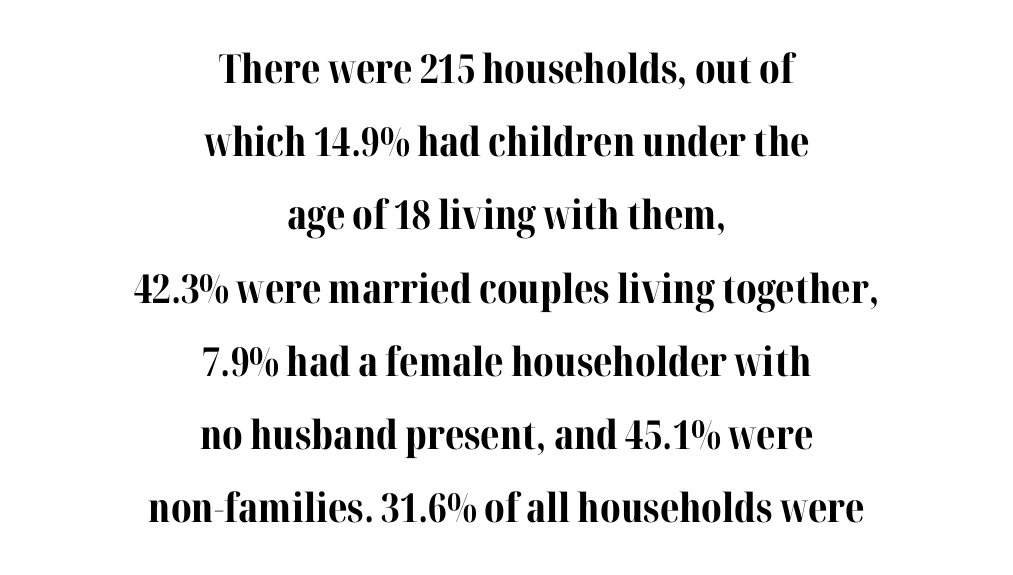
{"serif": "yes", "italic": "no", "bold": "yes", "weight": "bold", "width": "normal", "stroke_contrast": "medium", "x_height": "medium", "monospaced": "no", "underline": "no", "align": "center", "line_spacing_ratio": 1.83, "letter_spacing": "normal", "letter_spacing_em": 0.0, "glyph_px": 40}
